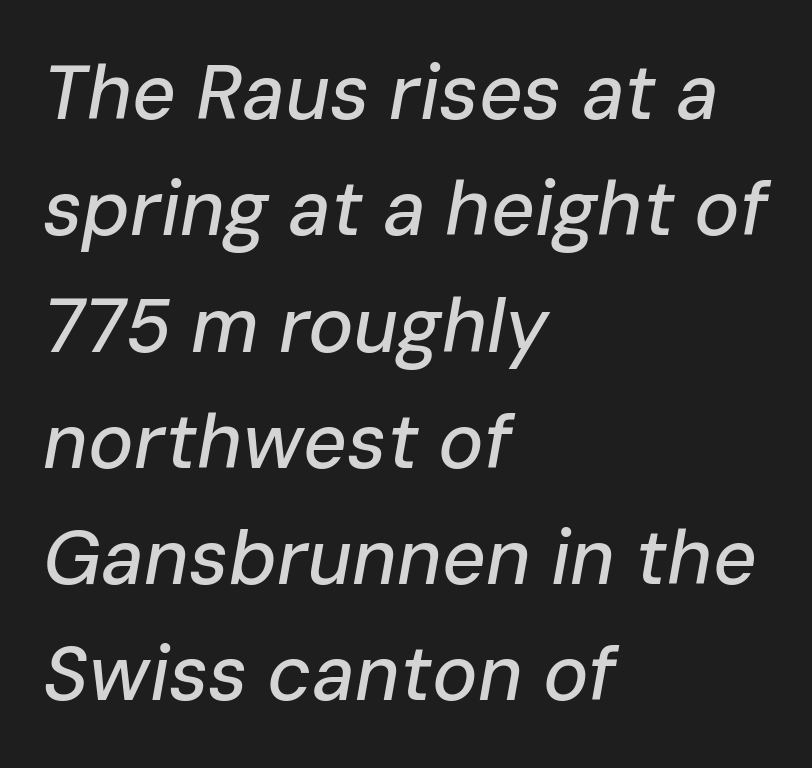
Honestly, there is no underline to notice here at all. You could not count columns in this text — the font is proportionally spaced. The passage shown has conventional tracking throughout. An italicized treatment has been applied to the whole sample. The text block is weighted toward the left margin, trailing off unevenly rightward. The lines sit at an ordinary, default distance from one another.
